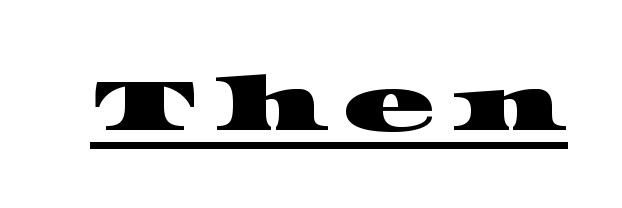
{"serif": "yes", "width": "wide", "stroke_contrast": "high", "x_height": "large", "monospaced": "no", "underline": "yes", "glyph_px": 77}
